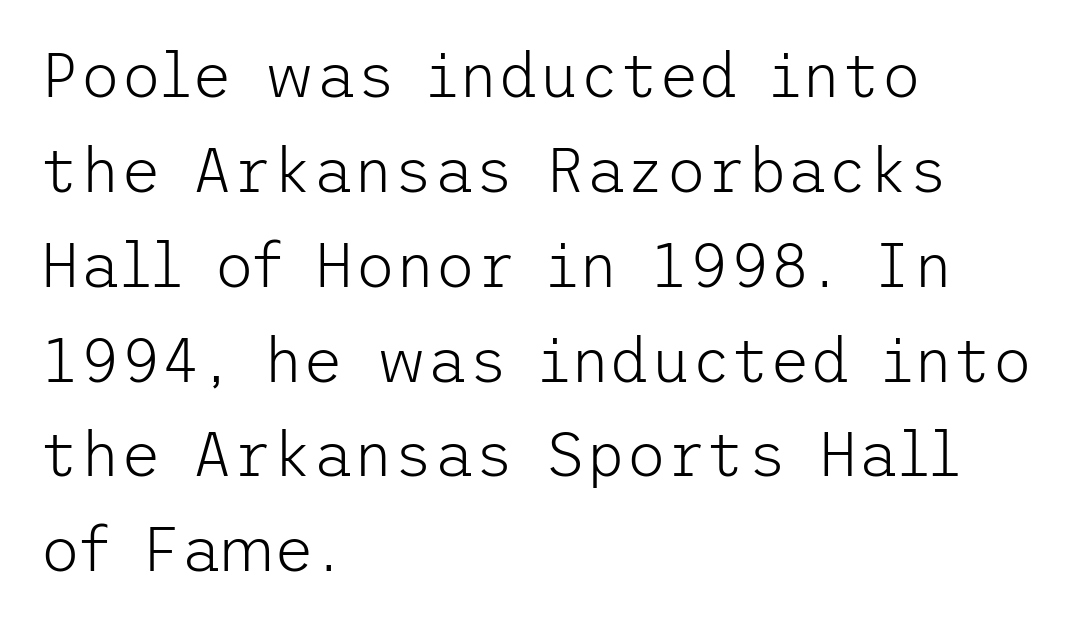
The type is set solid horizontally, with unmodified tracking. Each row of text sits above clean, open space. Nothing heavy about these letters — not bold at all. Vertically, the passage feels balanced, rows spaced as you'd expect. The face used here is a sans, in the tradition of grotesques and geometrics.
